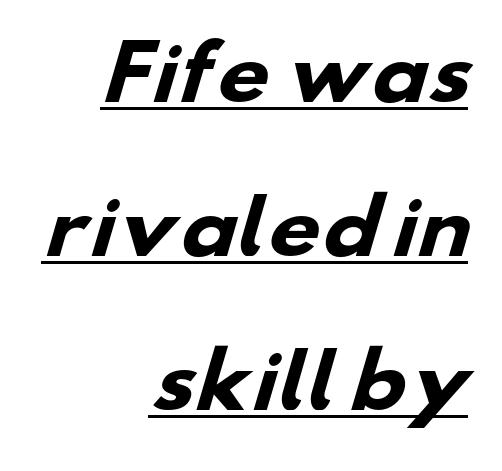
Q: Is the text bold? A: Yes.
Q: Is the typeface a serif or a sans-serif typeface? A: Sans-serif.
Q: Is the text underlined? A: Yes.
Q: How is the paragraph aligned? A: Right-aligned.
Q: Is the spacing between letters normal or unusually wide? A: Normal.
Q: Is the spacing between lines tight, normal or loose? A: Loose.
Q: Width (condensed, normal, or wide)? A: Wide.
Q: Stroke contrast? A: Low.
Q: x-height? A: Small.
Q: Monospaced? A: No.
